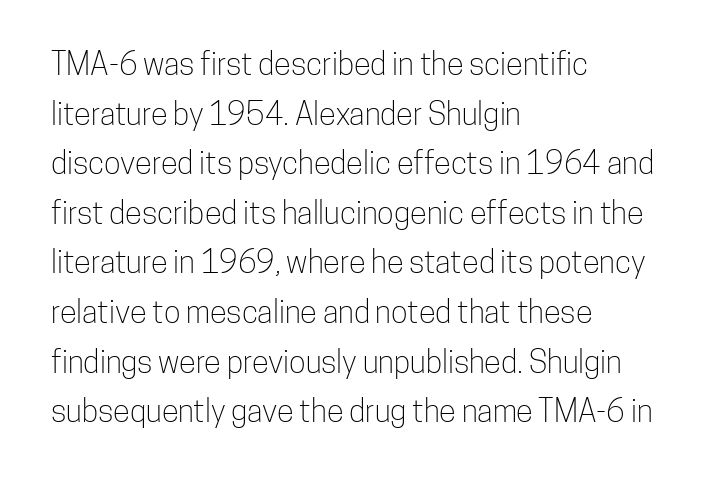
{"serif": "no", "italic": "no", "bold": "no", "weight": "light", "width": "condensed", "stroke_contrast": "low", "x_height": "medium", "monospaced": "no", "underline": "no", "align": "left", "line_spacing": "normal", "line_spacing_ratio": 1.6, "letter_spacing": "normal", "letter_spacing_em": 0.0, "glyph_px": 31}
